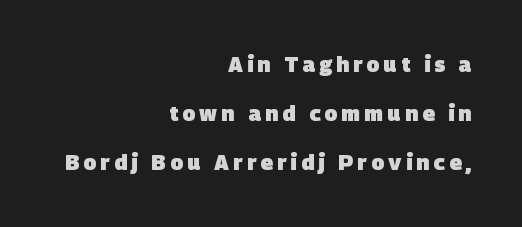
The image shows 21 px bold type; set right-aligned, loose line spacing (2.34x), unusually wide letter spacing (+0.2 em), not underlined.
